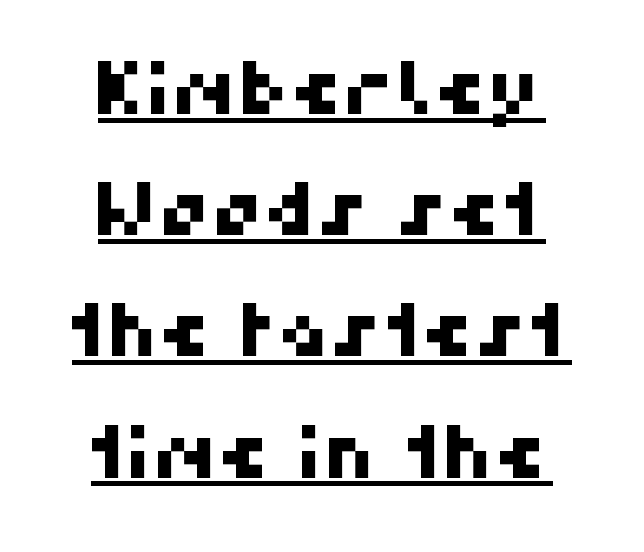
{"serif": "no", "width": "normal", "stroke_contrast": "high", "x_height": "medium", "monospaced": "no", "underline": "yes", "align": "center", "line_spacing": "normal", "line_spacing_ratio": 1.66, "letter_spacing": "normal", "letter_spacing_em": 0.0, "glyph_px": 73}
